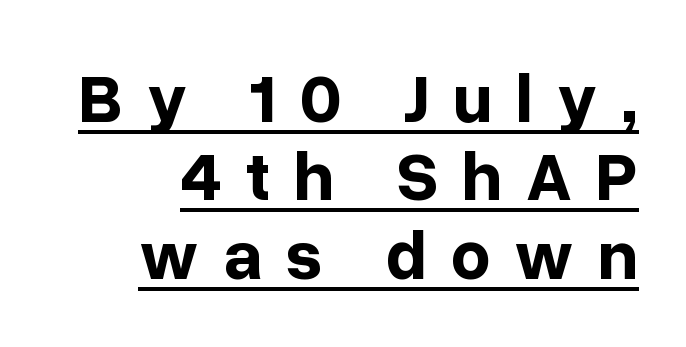
Do the characters align in a grid? No, the font is proportional. This is roman type, the default non-slanted kind. How would I describe the line gaps? Narrow and economical. The letters carry no serifs — their stems end cleanly without finishing strokes. Thick stems and heavy bowls — unmistakably bold.
